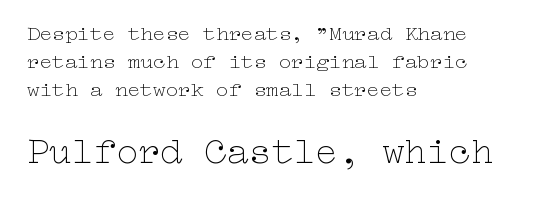
The image shows 37 px thin, wide type, upright; set left-aligned, normal line spacing (1.34x), normal letter spacing, not underlined; the second (bottom) block is 1.76x larger; low stroke contrast and a medium x-height.
